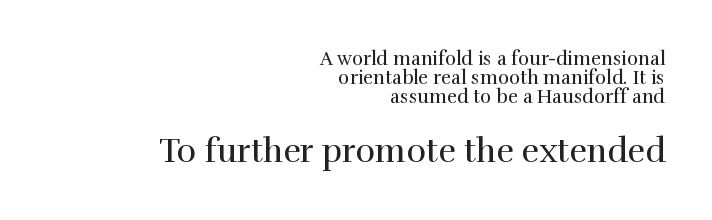
Q: Is the text bold? A: No.
Q: Is the text italic (slanted)? A: No, it is upright.
Q: Is the typeface a serif or a sans-serif typeface? A: Serif.
Q: Is the text underlined? A: No.
Q: How is the paragraph aligned? A: Right-aligned.
Q: Is the spacing between letters normal or unusually wide? A: Normal.
Q: Is the spacing between lines tight, normal or loose? A: Tight.
Q: Which block of text is set in a larger size, the first (top) or the second (bottom)? A: The second (bottom) one.
Q: Width (condensed, normal, or wide)? A: Normal.
Q: x-height? A: Medium.
Q: Monospaced? A: No.
